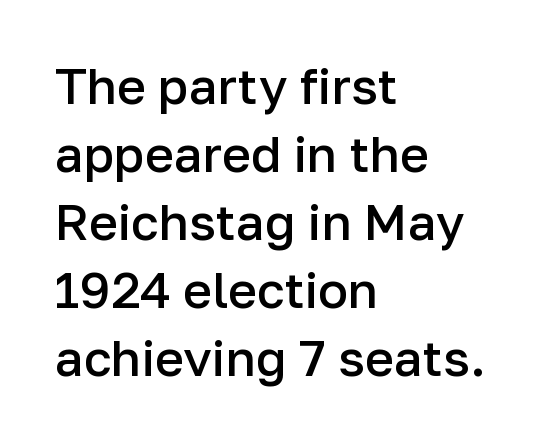
Typesetter's note: demi weight, one step under bold. Proportional: the letters do not fall into vertical columns. Honestly, the letter spacing is just normal — you wouldn't notice it. Whoever set this chose a conventional vertical rhythm. Serif or sans? Sans — the stroke terminals are bare. Letters rest on an invisible, unmarked baseline.
